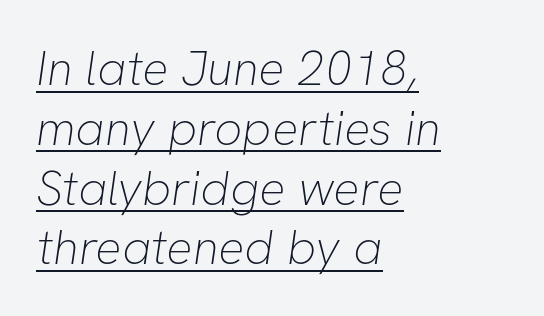
{"serif": "no", "bold": "no", "weight": "thin", "width": "normal", "stroke_contrast": "low", "x_height": "medium", "monospaced": "no", "underline": "yes", "align": "left", "line_spacing_ratio": 1.22, "letter_spacing": "normal", "letter_spacing_em": 0.0, "glyph_px": 49}
